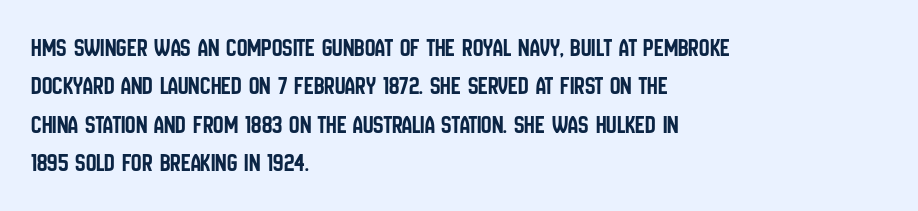
Q: Is the text italic (slanted)? A: No, it is upright.
Q: Is the text underlined? A: No.
Q: How is the paragraph aligned? A: Left-aligned.
Q: Is the spacing between letters normal or unusually wide? A: Normal.
Q: Is the spacing between lines tight, normal or loose? A: Normal.
